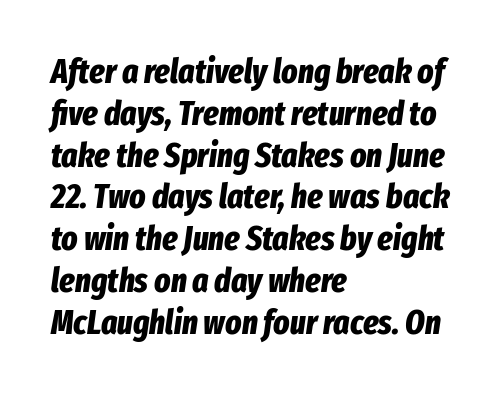
The image shows 34 px bold, condensed type, italic (leaning right); set left-aligned, line spacing 1.23x, normal letter spacing, not underlined; low stroke contrast and a medium x-height.
